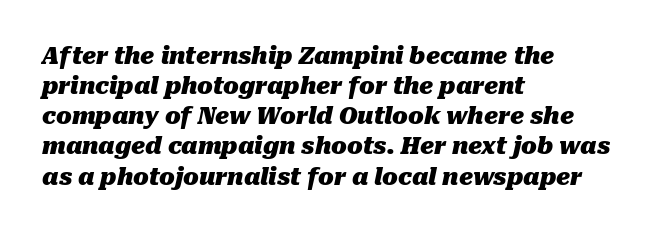
Does the weight exceed regular? Yes, all the way to bold. Does extra space separate the letters? No, they use regular spacing. The text carries the slant typical of an italic or oblique font. Vertically, the passage feels balanced, rows spaced as you'd expect. Each line starts at the same left margin while the right side varies. Check the space under the baseline: it is left empty.
